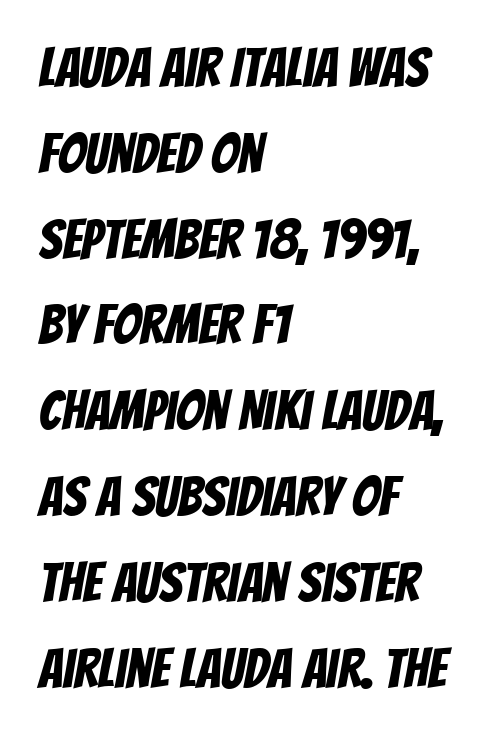
{"serif": "no", "width": "condensed", "stroke_contrast": "low", "x_height": "large", "monospaced": "no", "underline": "no", "align": "left", "line_spacing": "normal", "line_spacing_ratio": 1.56, "letter_spacing": "normal", "letter_spacing_em": 0.0, "glyph_px": 55}
